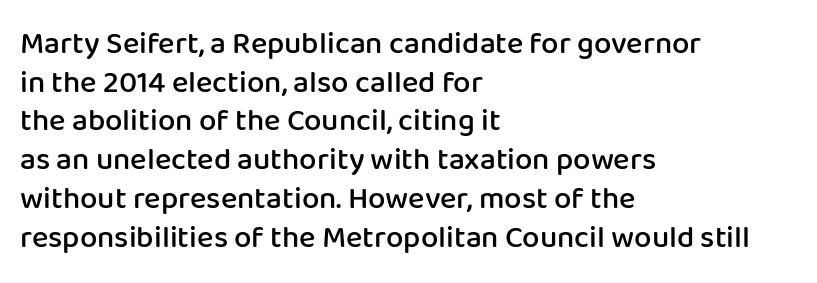
Q: Is the text bold? A: Semi-bold.
Q: Is the text italic (slanted)? A: No, it is upright.
Q: Is the typeface a serif or a sans-serif typeface? A: Sans-serif.
Q: Is the text underlined? A: No.
Q: How is the paragraph aligned? A: Left-aligned.
Q: Is the spacing between letters normal or unusually wide? A: Normal.
Q: Is the spacing between lines tight, normal or loose? A: Normal.
Q: Width (condensed, normal, or wide)? A: Normal.
Q: Stroke contrast? A: Low.
Q: x-height? A: Medium.
Q: Monospaced? A: No.
